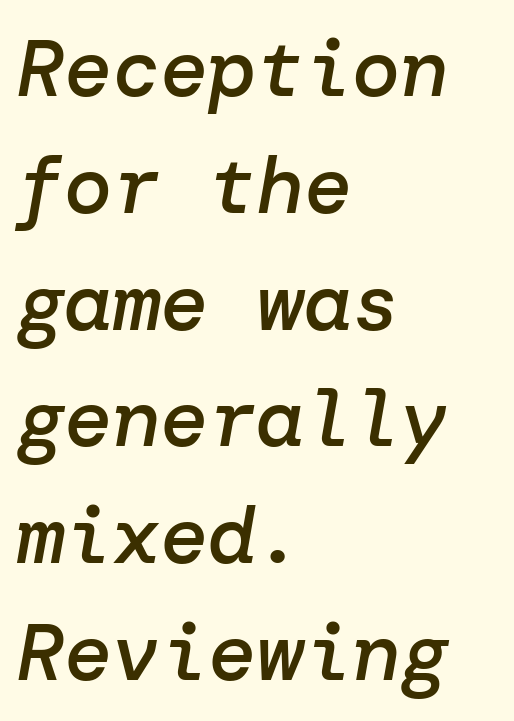
Q: Is the text bold? A: Semi-bold.
Q: Is the text italic (slanted)? A: Yes, it leans right by about 10 degrees.
Q: Is the text underlined? A: No.
Q: How is the paragraph aligned? A: Left-aligned.
Q: Is the spacing between letters normal or unusually wide? A: Normal.
Q: Is the spacing between lines tight, normal or loose? A: Normal.
Q: Width (condensed, normal, or wide)? A: Normal.
Q: Stroke contrast? A: Low.
Q: x-height? A: Medium.
